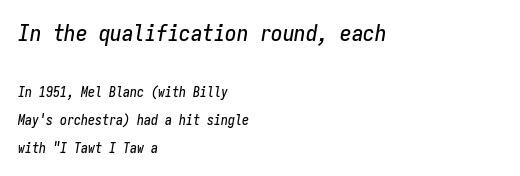
These lines keep a tight, regular rhythm from letter to letter. Would a proofreader flag this as italicized? Yes. Bigger letters appear in the top chunk; the bottom chunk is reduced. Horizontal alignment here is leftward, the default for most running prose. Quick note: underline off.
